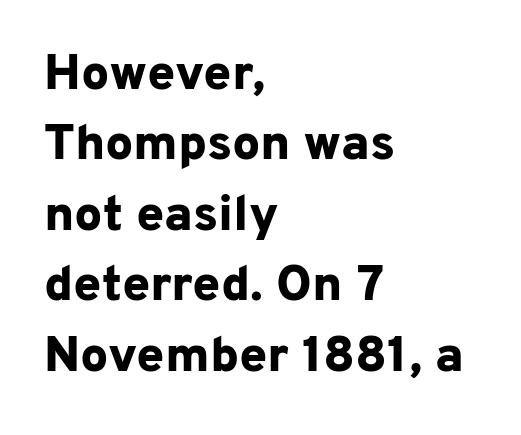
Q: Is the text bold? A: Yes.
Q: Is the text italic (slanted)? A: No, it is upright.
Q: Is the typeface a serif or a sans-serif typeface? A: Sans-serif.
Q: Is the text underlined? A: No.
Q: How is the paragraph aligned? A: Left-aligned.
Q: Is the spacing between letters normal or unusually wide? A: Normal.
Q: Is the spacing between lines tight, normal or loose? A: Normal.
Q: Width (condensed, normal, or wide)? A: Normal.
Q: Stroke contrast? A: Low.
Q: x-height? A: Medium.
Q: Monospaced? A: No.
